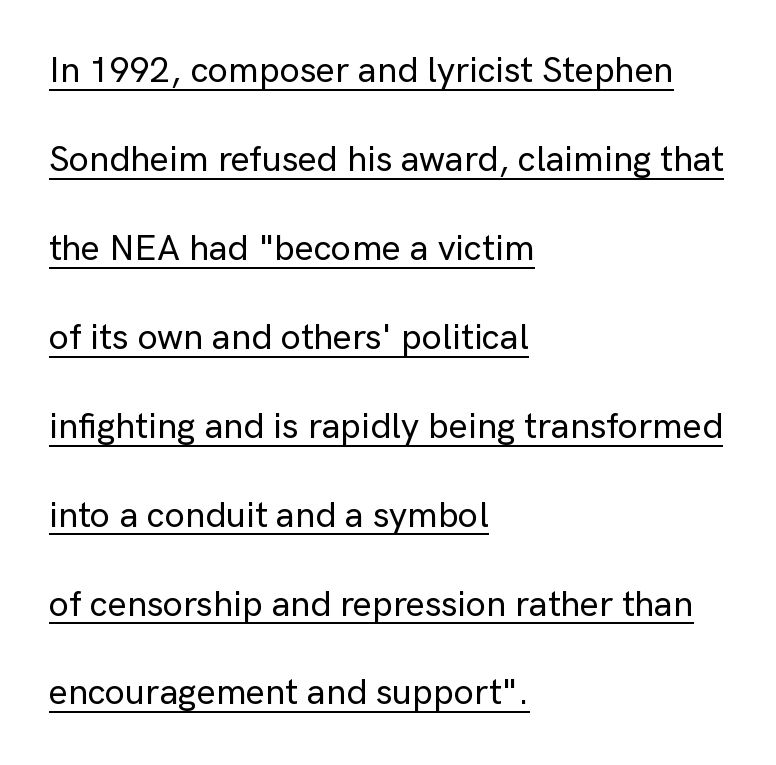
Looks like regular typesetting: each glyph gets only the width it needs. The axis of the letterforms is exactly vertical. Characters follow at the spacing the type designer built in. Notice the wide empty band between every row — that's loose leading.
